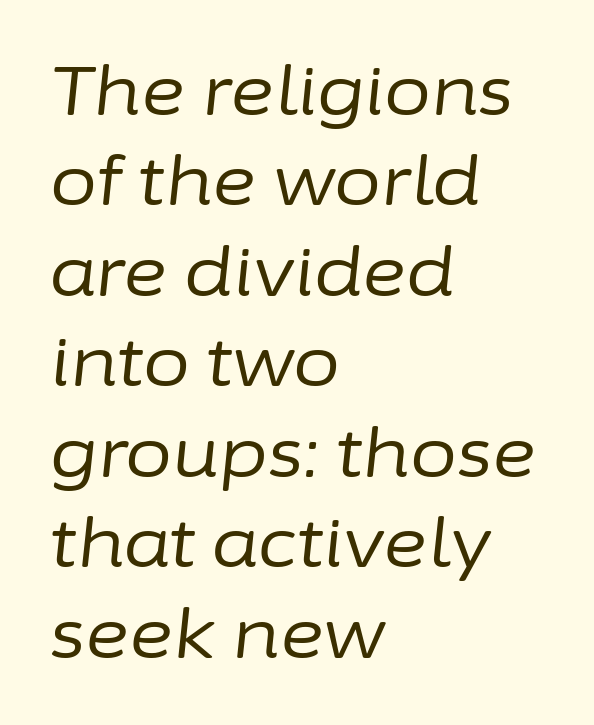
Q: Is the text bold? A: No.
Q: Is the text italic (slanted)? A: Yes, it leans right by about 6 degrees.
Q: Is the text underlined? A: No.
Q: How is the paragraph aligned? A: Left-aligned.
Q: Is the spacing between letters normal or unusually wide? A: Normal.
Q: Is the spacing between lines tight, normal or loose? A: Normal.
Q: Width (condensed, normal, or wide)? A: Normal.
Q: Stroke contrast? A: Low.
Q: x-height? A: Medium.
Q: Monospaced? A: No.
